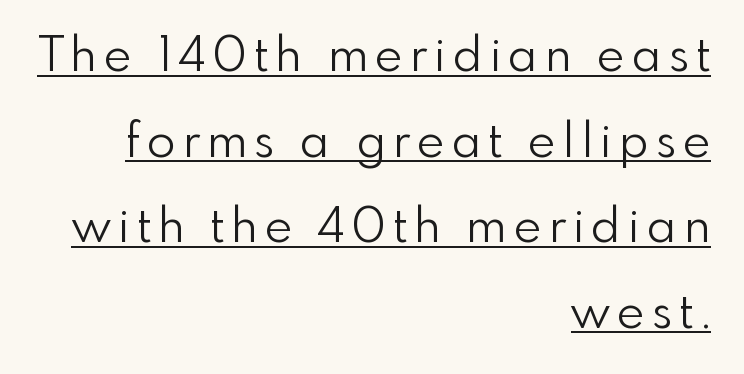
{"serif": "no", "italic": "no", "bold": "no", "weight": "light", "width": "normal", "stroke_contrast": "low", "x_height": "small", "monospaced": "no", "underline": "yes", "align": "right", "line_spacing_ratio": 1.82, "glyph_px": 47}
